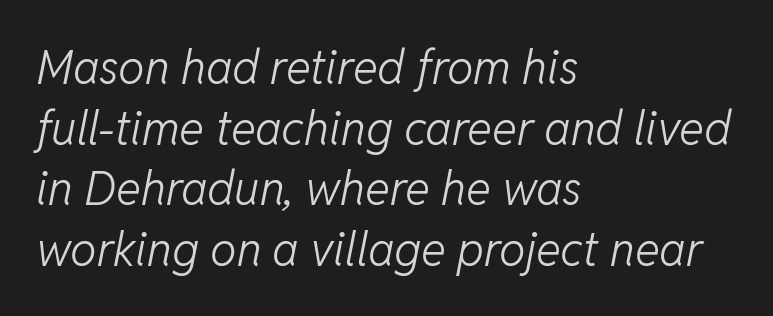
Q: Is the text bold? A: No.
Q: Is the text italic (slanted)? A: Yes, it leans right by about 11 degrees.
Q: Is the text underlined? A: No.
Q: How is the paragraph aligned? A: Left-aligned.
Q: Is the spacing between letters normal or unusually wide? A: Normal.
Q: Is the spacing between lines tight, normal or loose? A: Normal.
Q: Width (condensed, normal, or wide)? A: Normal.
Q: Stroke contrast? A: Low.
Q: x-height? A: Medium.
Q: Monospaced? A: No.
